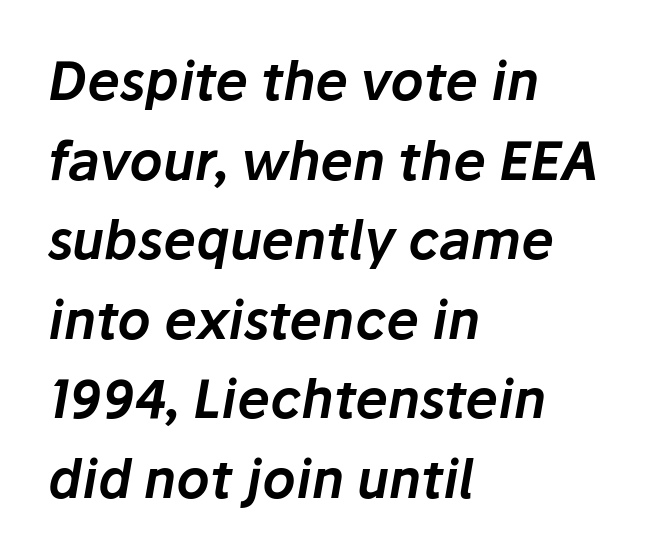
Q: Is the text italic (slanted)? A: Yes, it leans right by about 10 degrees.
Q: Is the text underlined? A: No.
Q: How is the paragraph aligned? A: Left-aligned.
Q: Is the spacing between letters normal or unusually wide? A: Normal.
Q: Is the spacing between lines tight, normal or loose? A: Normal.
Q: Width (condensed, normal, or wide)? A: Normal.
Q: Stroke contrast? A: Low.
Q: x-height? A: Medium.
Q: Monospaced? A: No.
